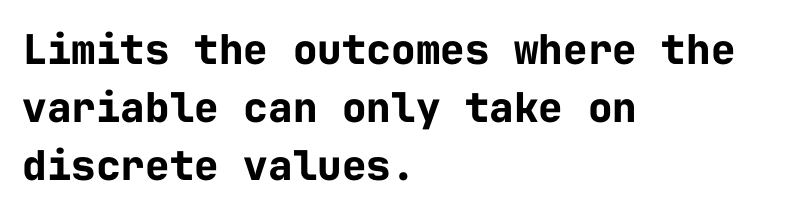
The image shows 41 px bold sans-serif type, upright, monospaced; set left-aligned, normal line spacing (1.41x), normal letter spacing, not underlined; low stroke contrast and a medium x-height.
